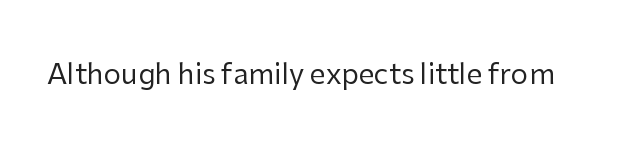
{"serif": "no", "italic": "no", "bold": "no", "weight": "regular", "width": "normal", "stroke_contrast": "low", "x_height": "medium", "monospaced": "no", "underline": "no", "letter_spacing": "normal", "letter_spacing_em": 0.0, "glyph_px": 28}
